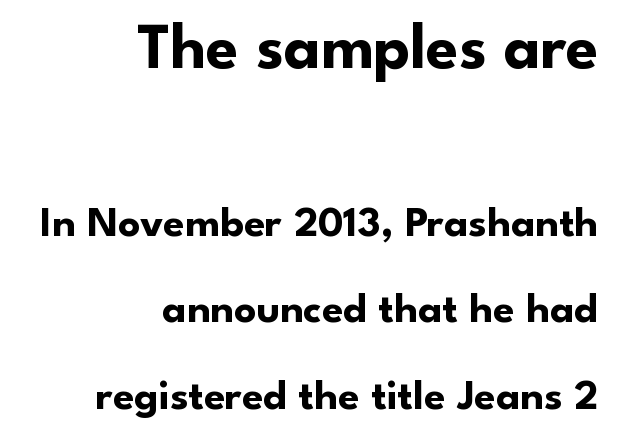
Q: Is the text bold? A: Yes.
Q: Is the text italic (slanted)? A: No, it is upright.
Q: Is the typeface a serif or a sans-serif typeface? A: Sans-serif.
Q: Is the text underlined? A: No.
Q: How is the paragraph aligned? A: Right-aligned.
Q: Is the spacing between letters normal or unusually wide? A: Normal.
Q: Is the spacing between lines tight, normal or loose? A: Loose.
Q: Which block of text is set in a larger size, the first (top) or the second (bottom)? A: The first (top) one.
Q: Width (condensed, normal, or wide)? A: Normal.
Q: Stroke contrast? A: Low.
Q: x-height? A: Small.
Q: Monospaced? A: No.
